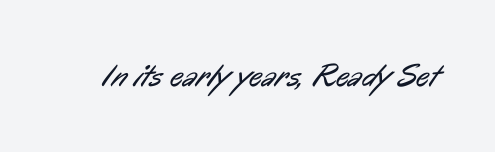
Q: Is the text bold? A: No.
Q: Is the typeface a serif or a sans-serif typeface? A: Sans-serif.
Q: Is the text underlined? A: No.
Q: Is the spacing between letters normal or unusually wide? A: Normal.
Q: Width (condensed, normal, or wide)? A: Condensed.
Q: Stroke contrast? A: Low.
Q: x-height? A: Medium.
Q: Monospaced? A: No.
